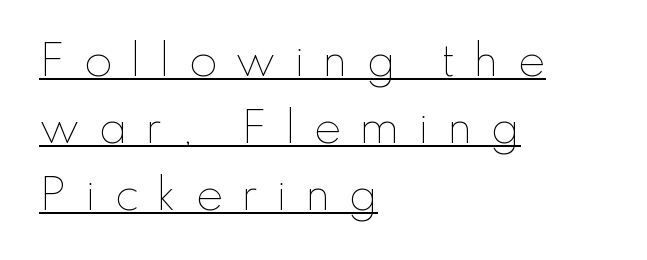
The image shows 42 px thin type, upright; set left-aligned, normal line spacing (1.59x), unusually wide letter spacing (+0.42 em), underlined; low stroke contrast and a small x-height.
